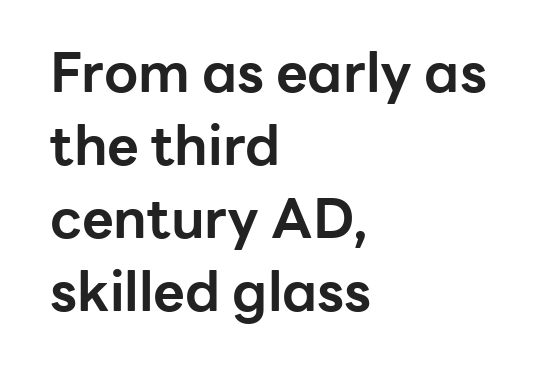
The image shows 55 px bold sans-serif type, upright; set left-aligned, normal line spacing (1.33x), normal letter spacing, not underlined; low stroke contrast and a medium x-height.
